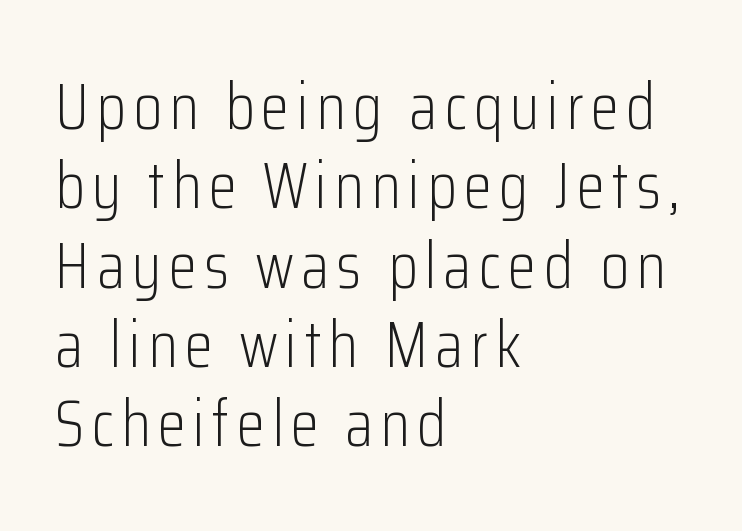
The image shows 65 px light, condensed sans-serif type, upright; set left-aligned, line spacing 1.22x, not underlined; low stroke contrast and a medium x-height.
